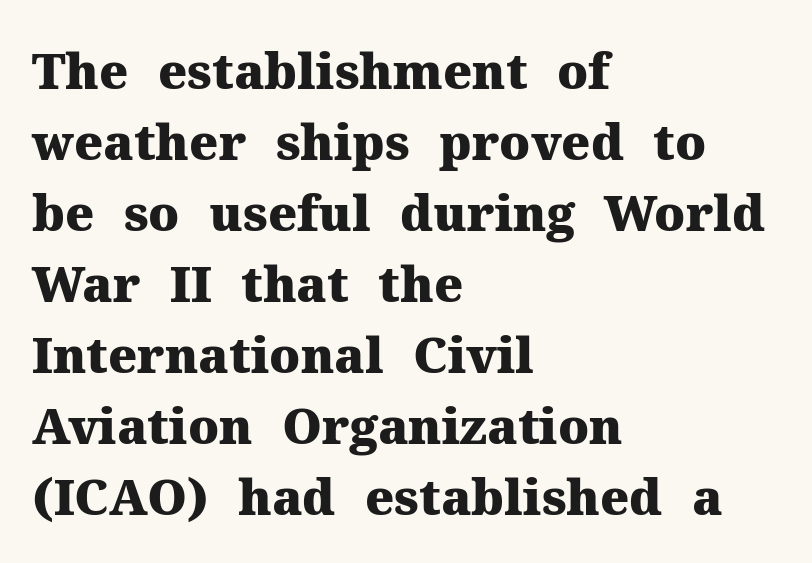
{"serif": "yes", "italic": "no", "bold": "yes", "weight": "heavy", "width": "normal", "stroke_contrast": "medium", "x_height": "medium", "monospaced": "no", "underline": "no", "align": "left", "line_spacing": "normal", "line_spacing_ratio": 1.45, "letter_spacing": "normal", "letter_spacing_em": 0.0, "glyph_px": 49}
